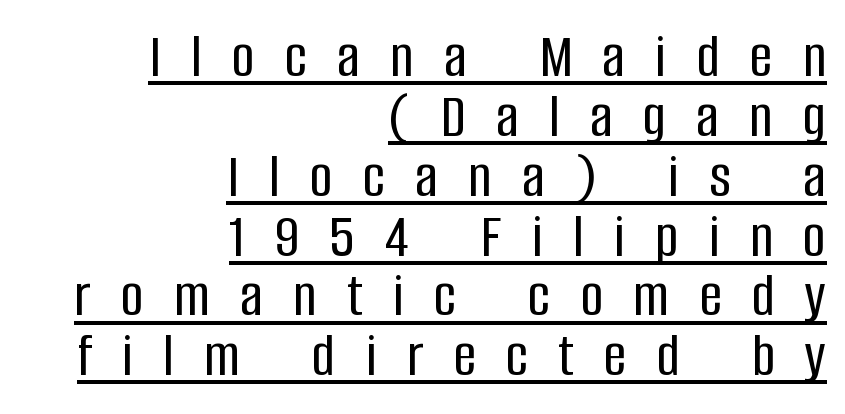
The image shows 63 px condensed sans-serif type, upright; set right-aligned, tight line spacing (0.95x), unusually wide letter spacing (+0.48 em), underlined; low stroke contrast and a large x-height.
